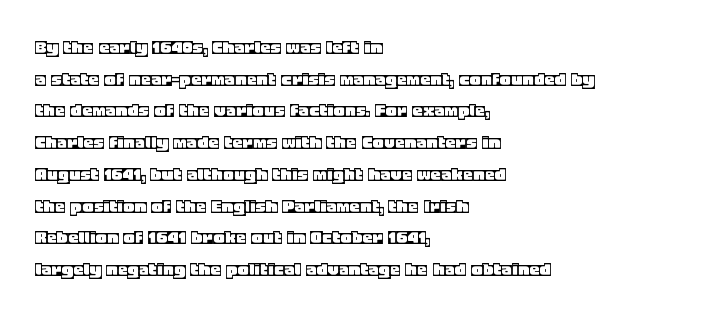
Has an underline been added? It has not. Do the letters lean? They stand straight. Notice how descenders clear the ascenders below comfortably — that's standard leading. The line texture is even and compact thanks to regular tracking.
